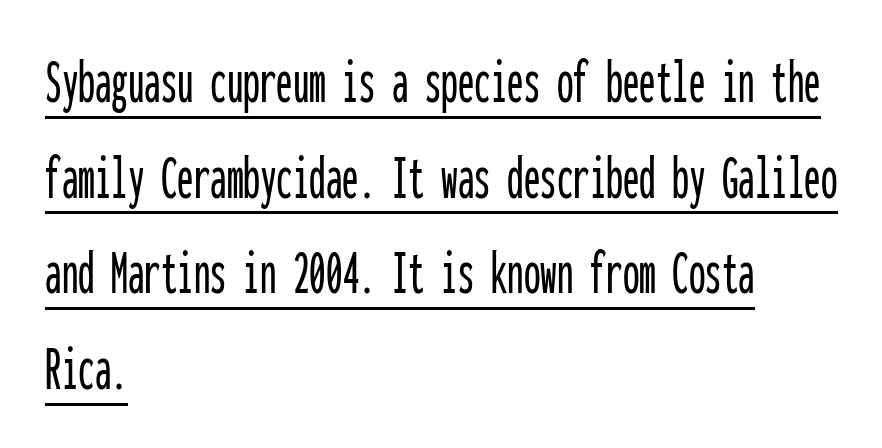
The image shows 66 px condensed sans-serif type, upright, monospaced; set left-aligned, normal line spacing (1.45x), normal letter spacing, underlined; low stroke contrast and a medium x-height.
